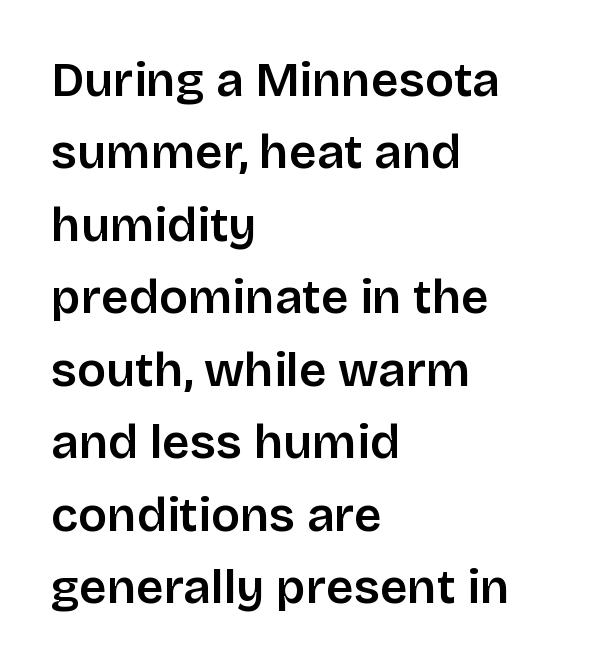
{"serif": "no", "italic": "no", "bold": "semi", "weight": "semibold", "width": "normal", "stroke_contrast": "low", "x_height": "large", "monospaced": "no", "underline": "no", "align": "left", "line_spacing": "normal", "line_spacing_ratio": 1.51, "letter_spacing": "normal", "letter_spacing_em": 0.0, "glyph_px": 48}
